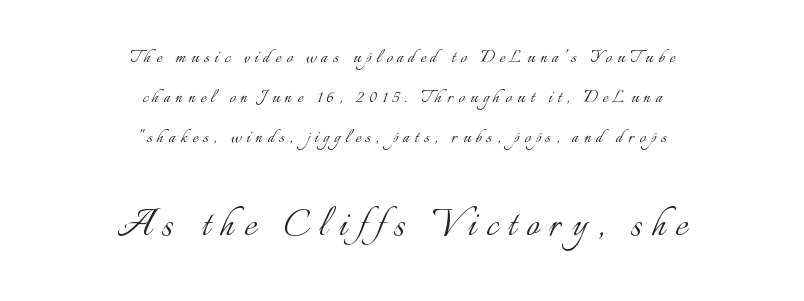
{"bold": "no", "weight": "light", "width": "normal", "stroke_contrast": "low", "x_height": "small", "monospaced": "no", "underline": "no", "align": "center", "line_spacing_ratio": 1.81, "letter_spacing": "wide", "letter_spacing_em": 0.23, "larger_block": "second", "size_ratio": 2.05, "glyph_px": 45}
